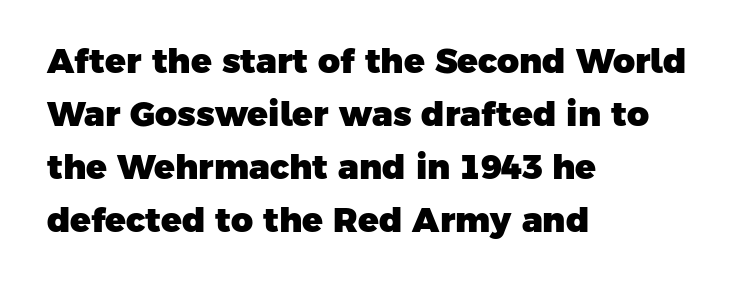
The image shows 34 px heavy sans-serif type; set left-aligned, normal line spacing (1.56x), normal letter spacing, not underlined; low stroke contrast and a medium x-height.
